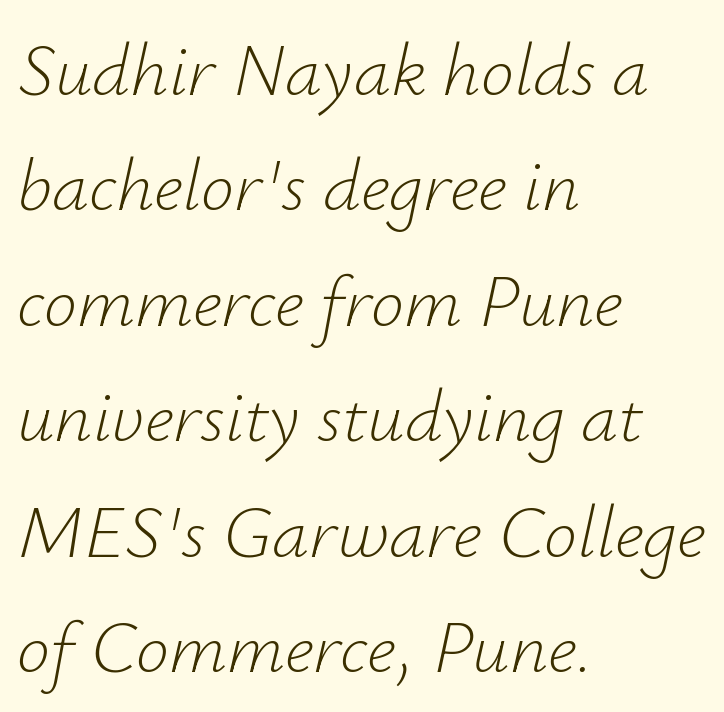
Q: Is the text bold? A: No.
Q: Is the text italic (slanted)? A: Yes, it leans right by about 12 degrees.
Q: Is the text underlined? A: No.
Q: How is the paragraph aligned? A: Left-aligned.
Q: Is the spacing between letters normal or unusually wide? A: Normal.
Q: Is the spacing between lines tight, normal or loose? A: Normal.
Q: Width (condensed, normal, or wide)? A: Normal.
Q: Stroke contrast? A: Low.
Q: x-height? A: Small.
Q: Monospaced? A: No.
